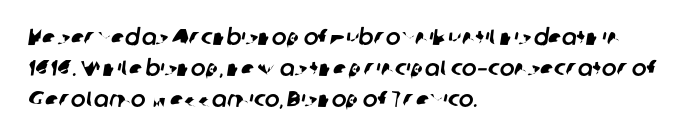
Letters rest on an invisible, unmarked baseline. How would I describe the line gaps? Plain and ordinary. Each word holds together tightly as a unit, with standard inter-letter gaps. These lines stack with their left ends in a neat column.
